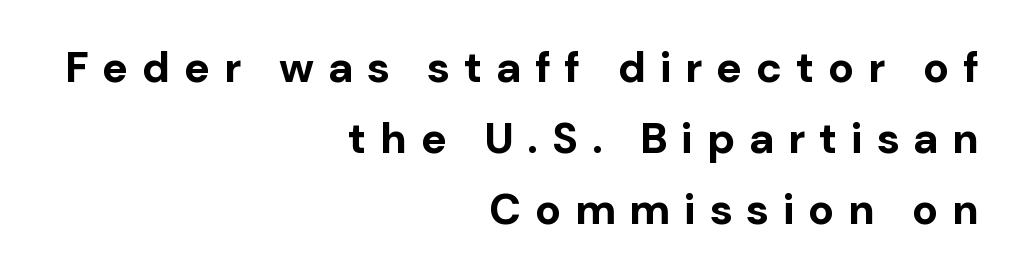
Horizontally, the lines are justified to the trailing edge only. The rendering uses natural spacing where letterforms have individual widths. In terms of posture, this sample is upright. Are there feet on the stems? There aren't — it's a sans.
